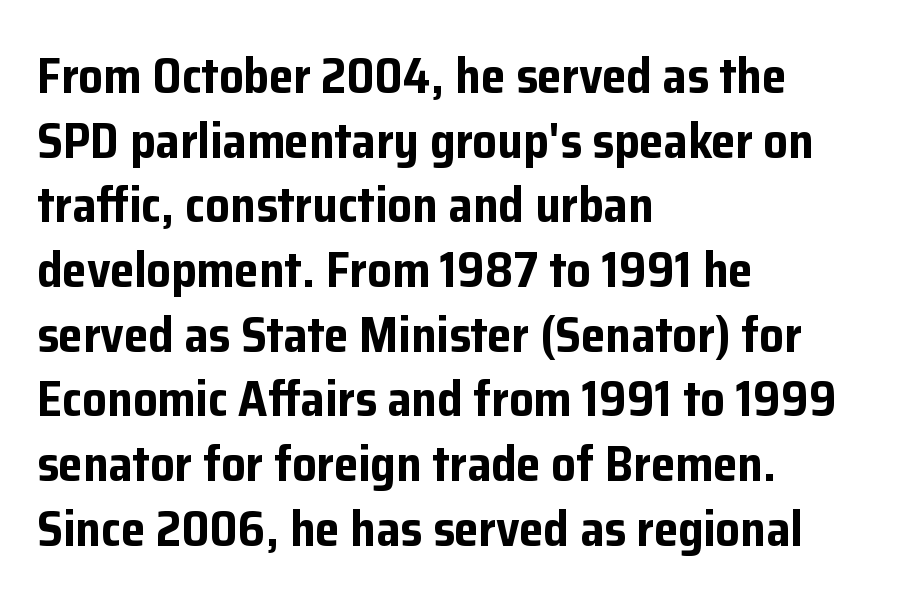
Italic? Not at all — the glyphs are vertical. Words appear dense and cohesive because spacing is normal. Check under the words: just untouched page. Each letter keeps its own natural width here, so spacing adapts to shape.
